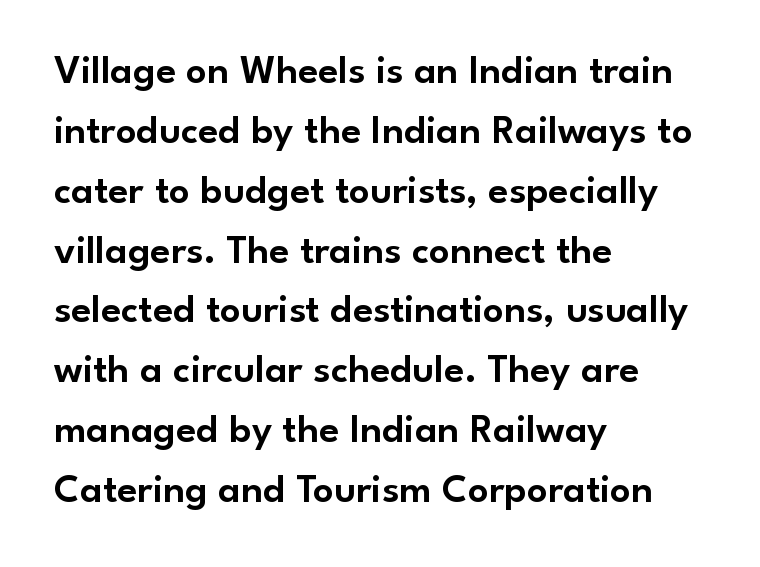
The image shows 41 px sans-serif type, upright; set left-aligned, normal line spacing (1.46x), normal letter spacing, not underlined; low stroke contrast and a small x-height.
